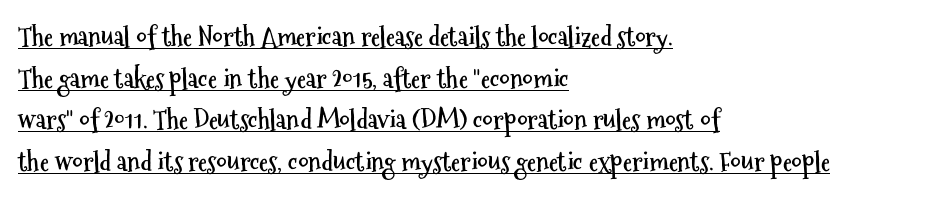
The image shows 26 px bold type, upright; set left-aligned, normal line spacing (1.6x), normal letter spacing, underlined.
